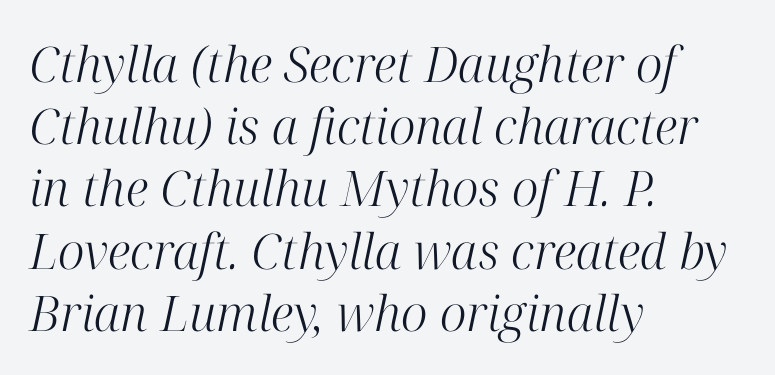
Character widths vary here, with narrow letters taking less room than wide ones. This block has exactly the height ordinary leading produces. Does the lettering tilt? It does — this is italic. Nobody drew a line under any word here. Alignment: flush left.
